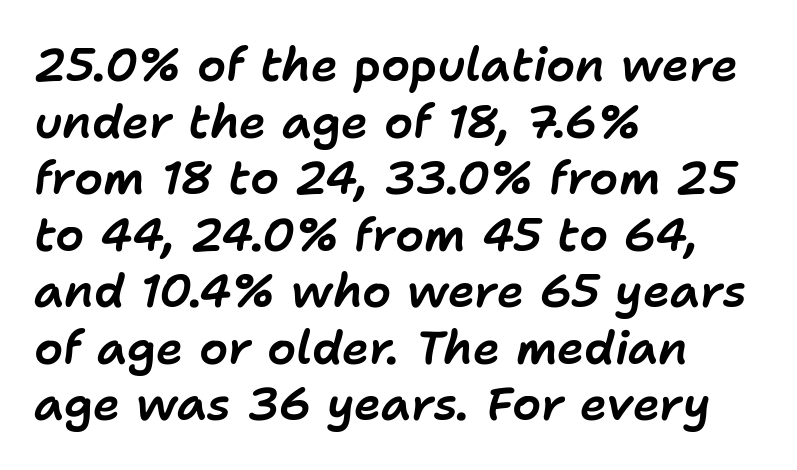
Spacing between characters is what you'd get straight out of the box. You could not count columns in this text — the font is proportionally spaced. A typesetter would mark this as italic. The text block is weighted toward the left margin, trailing off unevenly rightward. Decoration check: the copy has no underline.
